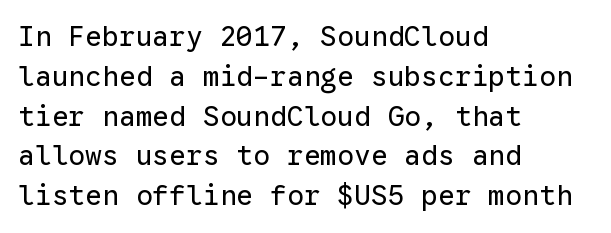
Q: Is the text bold? A: No.
Q: Is the text italic (slanted)? A: No, it is upright.
Q: Is the typeface a serif or a sans-serif typeface? A: Sans-serif.
Q: Is the text underlined? A: No.
Q: How is the paragraph aligned? A: Left-aligned.
Q: Is the spacing between letters normal or unusually wide? A: Normal.
Q: Is the spacing between lines tight, normal or loose? A: Normal.
Q: Width (condensed, normal, or wide)? A: Normal.
Q: Stroke contrast? A: Low.
Q: x-height? A: Medium.
Q: Monospaced? A: Yes.
